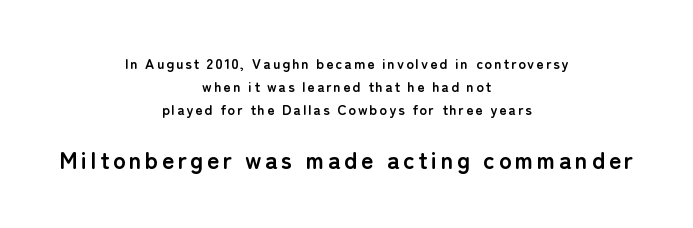
The image shows 24 px bold type, upright; set centered, normal line spacing (1.66x), not underlined; the second (bottom) block is 1.71x larger.
